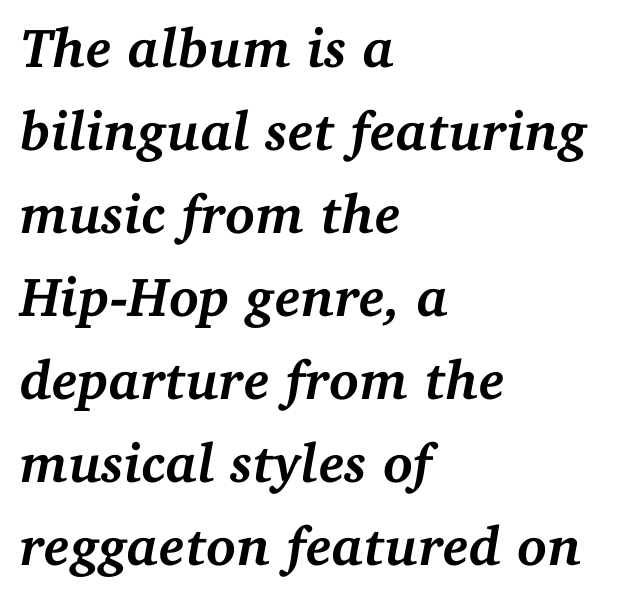
Q: Is the text bold? A: Yes.
Q: Is the text italic (slanted)? A: Yes, it leans right by about 11 degrees.
Q: Is the typeface a serif or a sans-serif typeface? A: Serif.
Q: Is the text underlined? A: No.
Q: How is the paragraph aligned? A: Left-aligned.
Q: Is the spacing between letters normal or unusually wide? A: Normal.
Q: Is the spacing between lines tight, normal or loose? A: Normal.
Q: Width (condensed, normal, or wide)? A: Normal.
Q: Stroke contrast? A: Medium.
Q: x-height? A: Medium.
Q: Monospaced? A: No.
